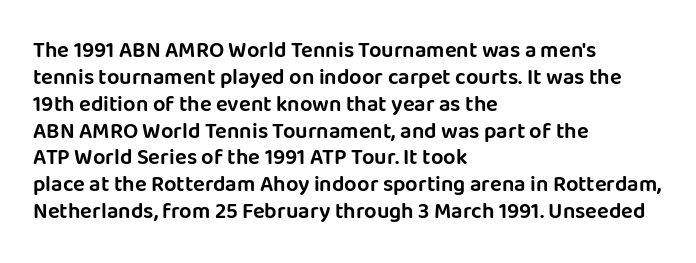
Is the block centered? No — it sits flush against the left margin. Beneath every word, the page is bare. What stands out about the letter spacing? Nothing — it is the standard amount. The lettering stays uniformly vertical, giving the passage a roman look.
